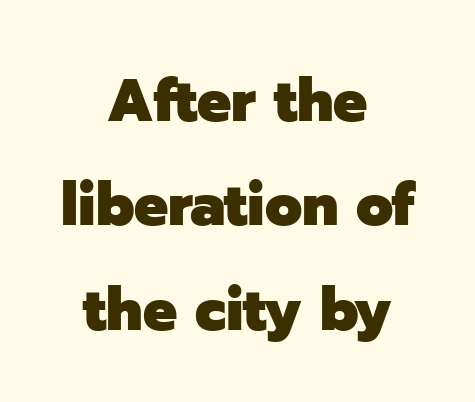
{"serif": "no", "italic": "no", "bold": "yes", "weight": "heavy", "width": "normal", "stroke_contrast": "low", "x_height": "medium", "monospaced": "no", "underline": "no", "align": "center", "line_spacing_ratio": 1.74, "letter_spacing": "normal", "letter_spacing_em": 0.0, "glyph_px": 60}
